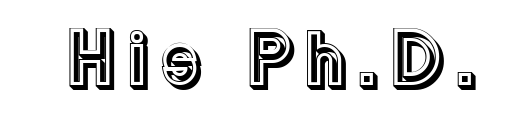
Q: Is the text italic (slanted)? A: No, it is upright.
Q: Is the text underlined? A: No.
Q: Width (condensed, normal, or wide)? A: Normal.
Q: x-height? A: Medium.
Q: Monospaced? A: No.
